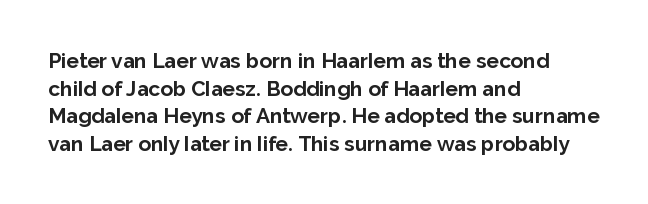
{"italic": "no", "bold": "yes", "underline": "no", "align": "left", "line_spacing": "normal", "line_spacing_ratio": 1.31, "letter_spacing": "normal", "letter_spacing_em": 0.0, "glyph_px": 21}
